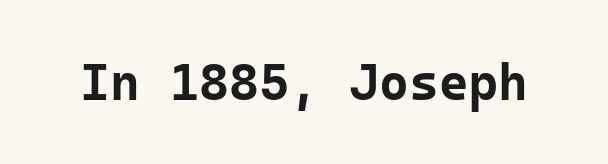
{"serif": "no", "italic": "no", "bold": "yes", "weight": "bold", "width": "normal", "stroke_contrast": "low", "x_height": "medium", "monospaced": "yes", "underline": "no", "letter_spacing": "normal", "letter_spacing_em": 0.0, "glyph_px": 51}
